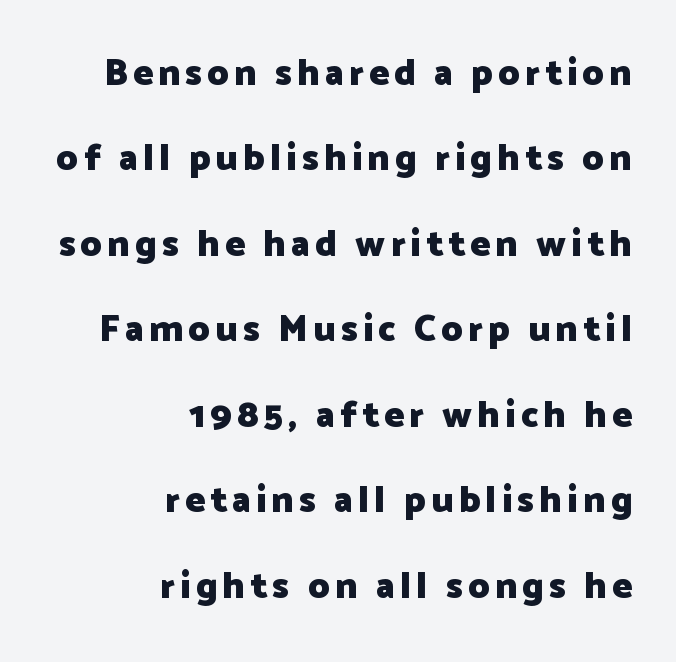
The image shows 37 px heavy sans-serif type, upright; set right-aligned, loose line spacing (2.31x), not underlined; low stroke contrast and a medium x-height.
